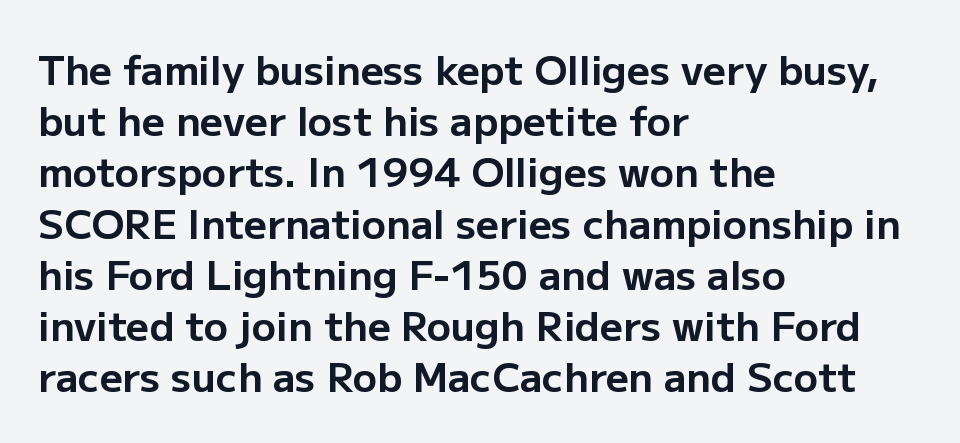
When letters stand straight like this, we call the style roman or upright. Compared with a centered layout, this one pins lines to the left instead. Regarding serifs, this sample does without them. Letter spacing: default. The space directly below the letters is spotless.
